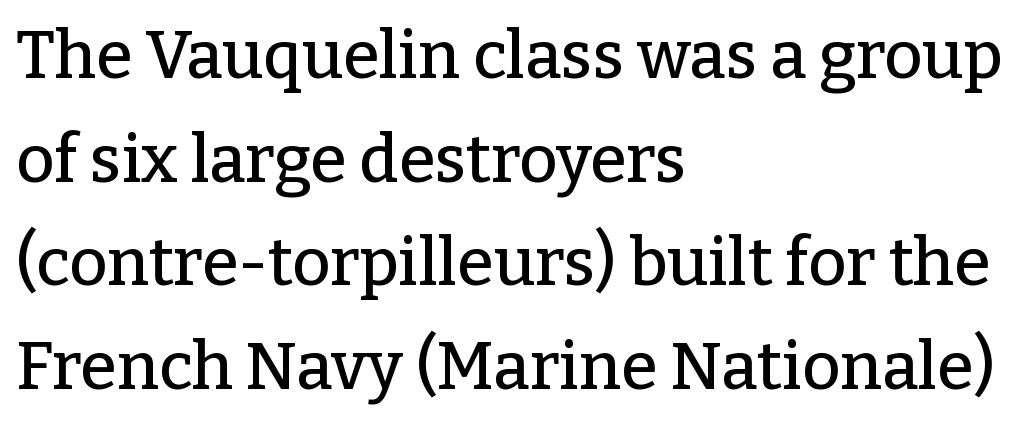
Layout note: lines flush left. Standard letterfit; no display-style spreading of the glyphs. The leading is moderate, giving the passage an even texture. The area under the type is left untouched.
